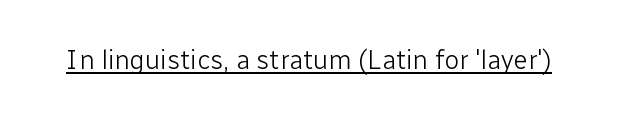
{"italic": "no", "bold": "no", "underline": "yes", "letter_spacing": "normal", "letter_spacing_em": 0.0, "glyph_px": 27}
